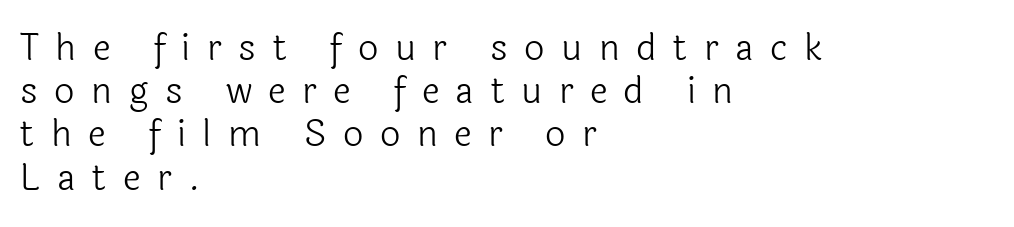
{"serif": "no", "italic": "no", "bold": "no", "weight": "light", "width": "normal", "x_height": "medium", "monospaced": "no", "underline": "no", "align": "left", "line_spacing_ratio": 1.2, "letter_spacing": "wide", "letter_spacing_em": 0.46, "glyph_px": 36}
